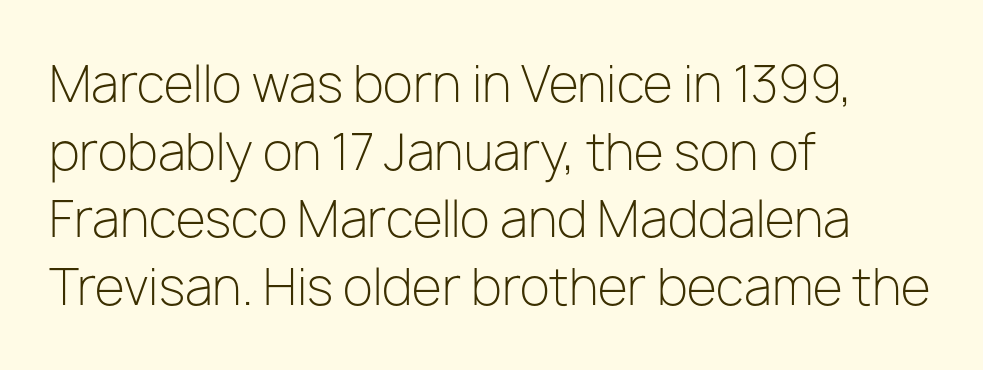
Visually the block forms a straight wall on the left and a jagged coastline on the right. Words appear dense and cohesive because spacing is normal. A light-to-regular cut is what we see here. Decoration check: the copy has no underline.
